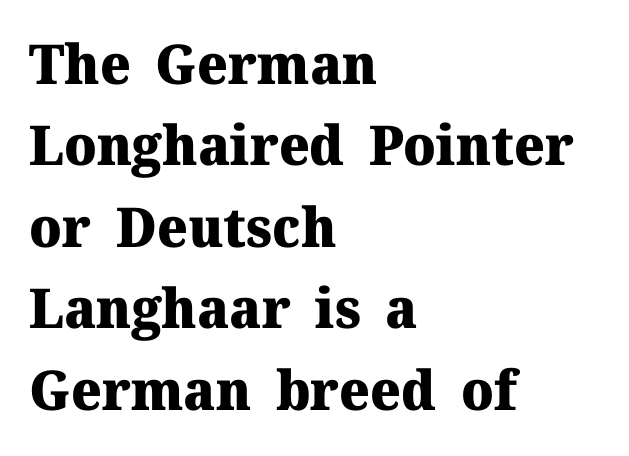
{"serif": "yes", "italic": "no", "bold": "yes", "weight": "heavy", "width": "normal", "stroke_contrast": "medium", "x_height": "medium", "monospaced": "no", "underline": "no", "align": "left", "line_spacing": "normal", "line_spacing_ratio": 1.48, "letter_spacing": "normal", "letter_spacing_em": 0.0, "glyph_px": 55}
